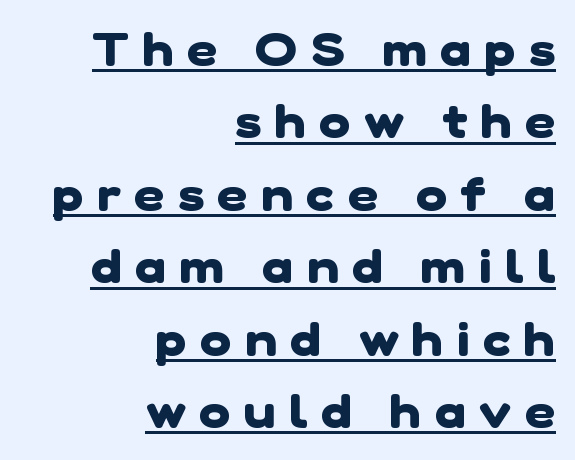
Q: Is the text bold? A: Yes.
Q: Is the typeface a serif or a sans-serif typeface? A: Sans-serif.
Q: Is the text underlined? A: Yes.
Q: How is the paragraph aligned? A: Right-aligned.
Q: Is the spacing between letters normal or unusually wide? A: Unusually wide.
Q: Is the spacing between lines tight, normal or loose? A: Normal.
Q: Width (condensed, normal, or wide)? A: Normal.
Q: Stroke contrast? A: Low.
Q: x-height? A: Medium.
Q: Monospaced? A: No.
